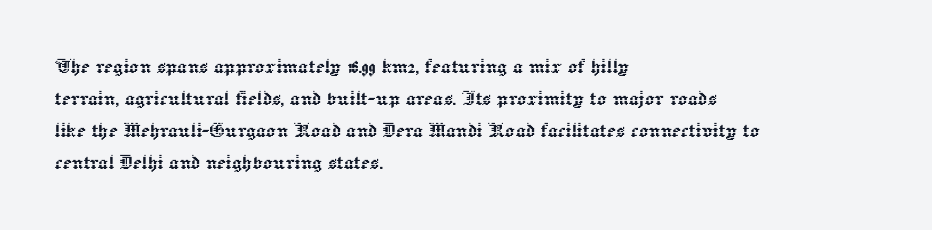
The image shows 24 px text type, upright; set left-aligned, normal line spacing (1.34x), normal letter spacing, not underlined.
